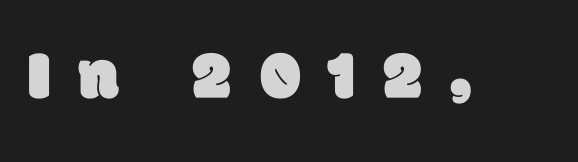
The image shows 70 px sans-serif type; set unusually wide letter spacing (+0.41 em), not underlined; low stroke contrast and a large x-height.
